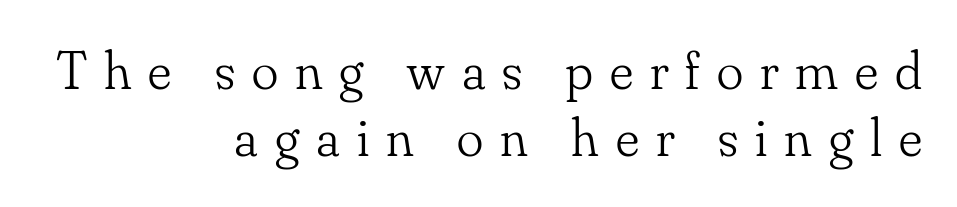
Q: Is the text bold? A: No.
Q: Is the text italic (slanted)? A: No, it is upright.
Q: Is the typeface a serif or a sans-serif typeface? A: Serif.
Q: Is the text underlined? A: No.
Q: How is the paragraph aligned? A: Right-aligned.
Q: Is the spacing between letters normal or unusually wide? A: Unusually wide.
Q: Width (condensed, normal, or wide)? A: Normal.
Q: Stroke contrast? A: Low.
Q: x-height? A: Small.
Q: Monospaced? A: No.
